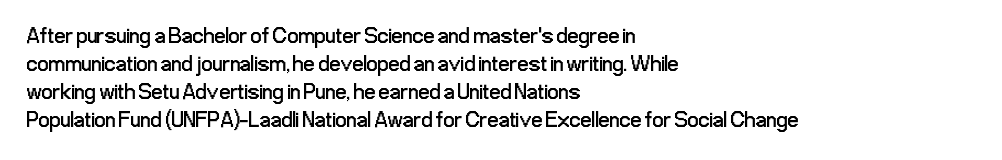
Normally led — the rows are evenly, conventionally spaced. Underlining? Definitely not there. The axis of the letterforms is exactly vertical. The passage is arranged the way most books set body copy — flush left. Default kerning and tracking; the words read as compact shapes.
